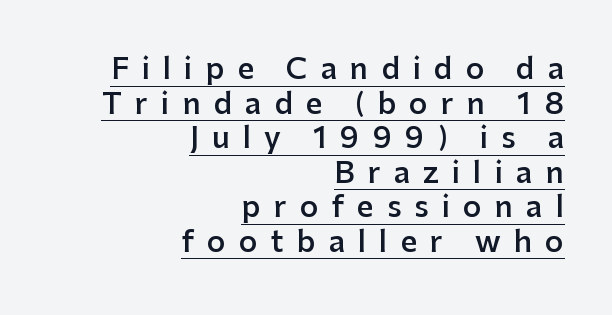
The type is letterspaced generously, with wide tracking. Is this a fixed-width face? No — the glyphs have proportional, varying widths. A student would call this right alignment; a typographer would say flush right, rag left. Examine the stroke ends and you'll find no serifs. Decoration check: the copy is underlined.
